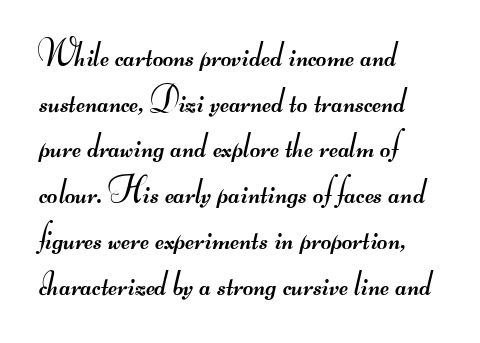
The image shows 36 px regular-weight, wide sans-serif type; set left-aligned, normal line spacing (1.27x), normal letter spacing, not underlined; medium stroke contrast.
